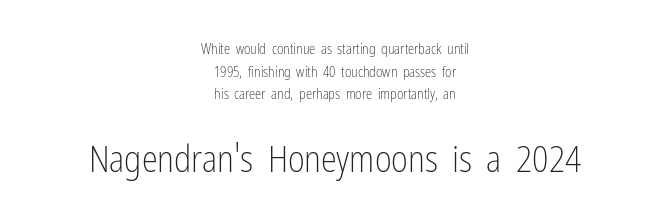
The words here are not underlined. Is the type heavy? It reads as light-to-regular instead. Whoever set this chose a conventional vertical rhythm. Do the characters align in a grid? No, the font is proportional. The second block has been scaled up relative to the first.
